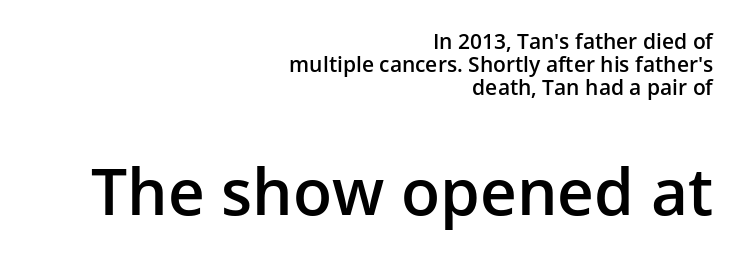
{"serif": "no", "italic": "no", "bold": "semi", "weight": "semibold", "width": "normal", "stroke_contrast": "low", "x_height": "medium", "monospaced": "no", "underline": "no", "align": "right", "line_spacing": "tight", "line_spacing_ratio": 1.1, "letter_spacing": "normal", "letter_spacing_em": 0.0, "larger_block": "second", "size_ratio": 3.05, "glyph_px": 64}
